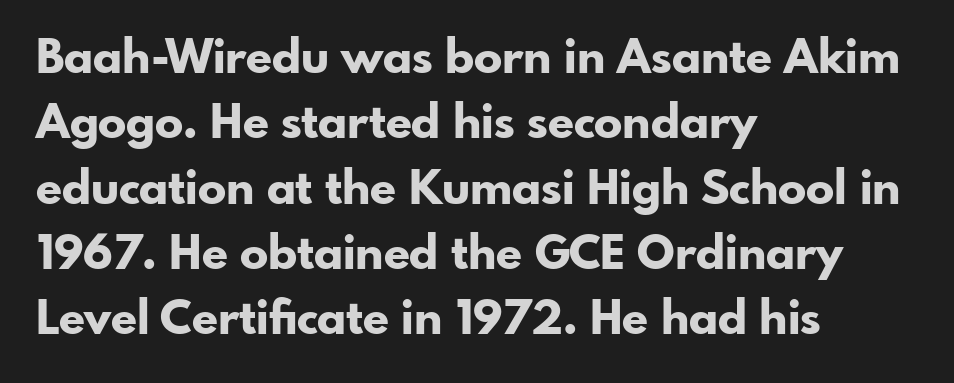
Plenty of ink on the page — the face is bold. Each letter's strokes conclude bluntly, with no projecting serifs. The lettering stays uniformly vertical, giving the passage a roman look. Character widths vary here, with narrow letters taking less room than wide ones.
